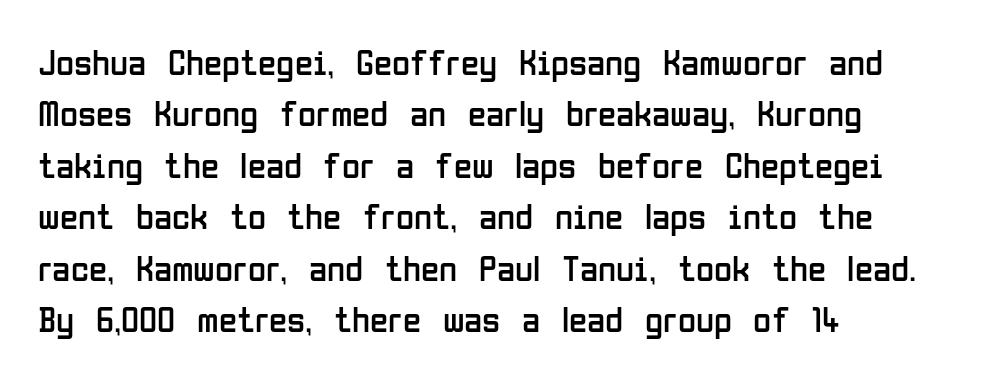
{"serif": "no", "italic": "no", "bold": "no", "weight": "regular", "width": "condensed", "stroke_contrast": "low", "x_height": "medium", "monospaced": "no", "underline": "no", "align": "left", "line_spacing": "normal", "line_spacing_ratio": 1.39, "letter_spacing": "normal", "letter_spacing_em": 0.0, "glyph_px": 37}
